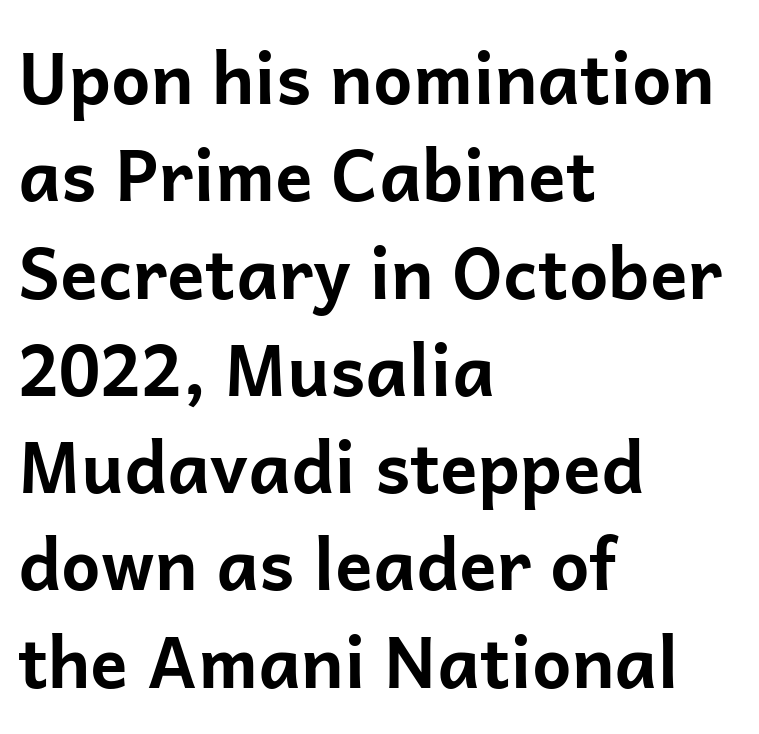
This rendering leaves character spacing at its baseline value. Which margin do the lines hug? The left one — the right edge is uneven. The glyphs are unaccompanied by any horizontal stroke below them. The rendering uses natural spacing where letterforms have individual widths.
